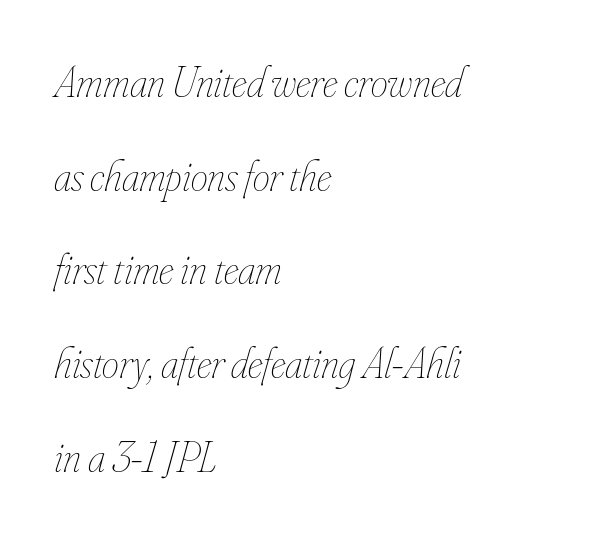
{"italic": "yes", "lean": "right", "slant_degrees": 16, "bold": "no", "weight": "thin", "width": "condensed", "stroke_contrast": "low", "x_height": "small", "monospaced": "no", "underline": "no", "align": "left", "line_spacing": "loose", "line_spacing_ratio": 2.18, "letter_spacing": "normal", "letter_spacing_em": 0.0, "glyph_px": 43}
